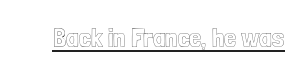
Q: Is the text italic (slanted)? A: No, it is upright.
Q: Is the text underlined? A: Yes.
Q: Is the spacing between letters normal or unusually wide? A: Normal.
